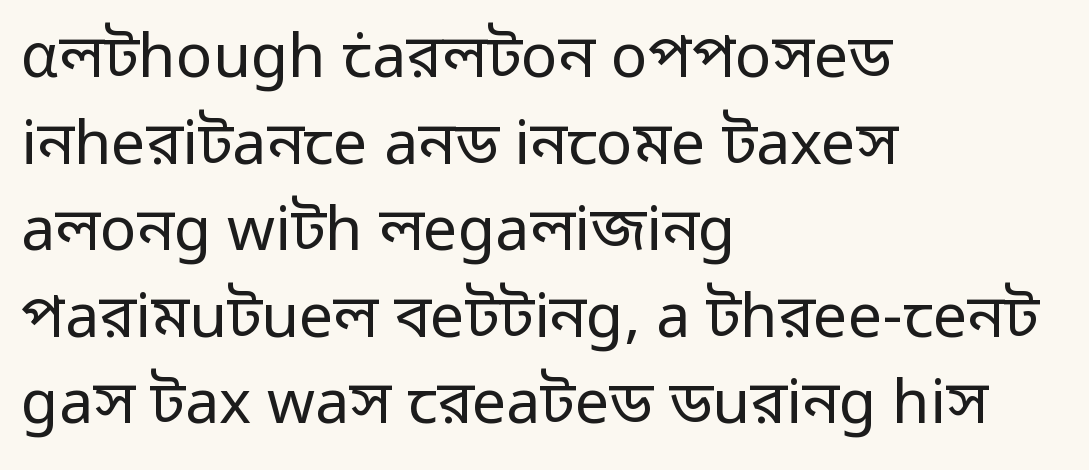
Q: Is the text bold? A: No.
Q: Is the text italic (slanted)? A: No, it is upright.
Q: Is the typeface a serif or a sans-serif typeface? A: Sans-serif.
Q: Is the text underlined? A: No.
Q: How is the paragraph aligned? A: Left-aligned.
Q: Is the spacing between letters normal or unusually wide? A: Normal.
Q: Is the spacing between lines tight, normal or loose? A: Normal.
Q: Width (condensed, normal, or wide)? A: Normal.
Q: Stroke contrast? A: Low.
Q: x-height? A: Medium.
Q: Monospaced? A: No.
